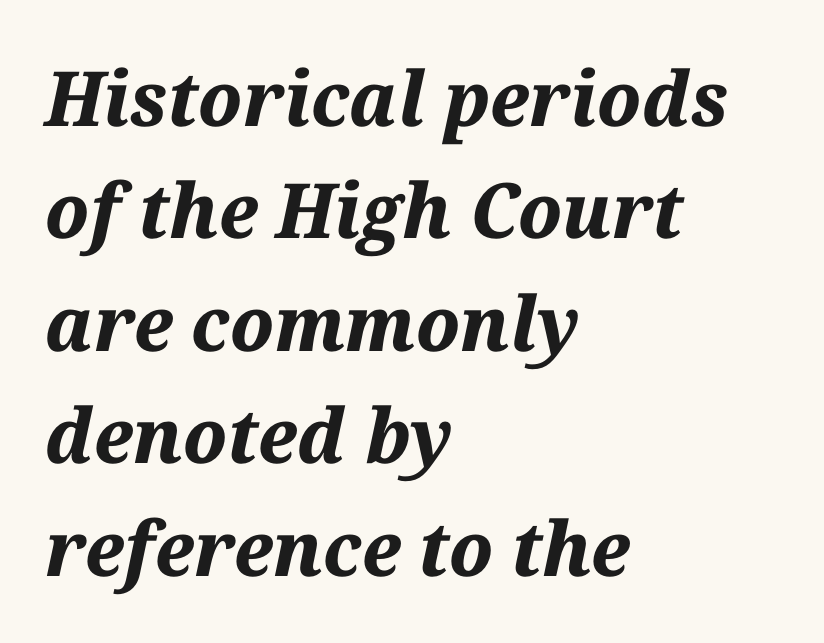
{"italic": "yes", "lean": "right", "slant_degrees": 12, "bold": "yes", "weight": "bold", "width": "normal", "stroke_contrast": "medium", "x_height": "medium", "monospaced": "no", "underline": "no", "align": "left", "line_spacing": "normal", "line_spacing_ratio": 1.48, "letter_spacing": "normal", "letter_spacing_em": 0.0, "glyph_px": 76}
